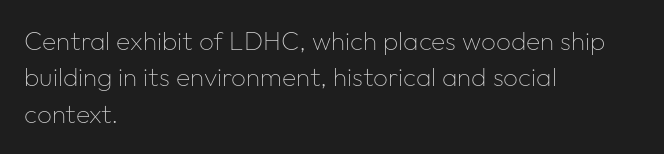
Short and long lines alike share a common starting point at left. The typeface has the unassuming heft of standard copy or less. Is the letter spacing exaggerated? No — it looks like the ordinary default. Has an underline been added? It has not. Posture: vertical.
